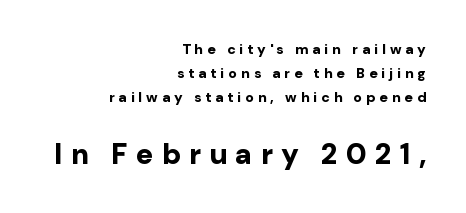
The image shows 29 px bold sans-serif type, upright; set right-aligned, normal line spacing (1.7x), unusually wide letter spacing (+0.28 em), not underlined; the second (bottom) block is 2.07x larger; low stroke contrast and a medium x-height.
